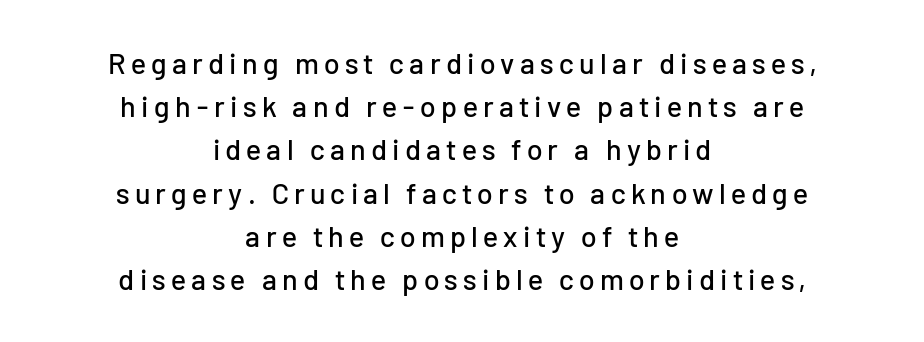
{"serif": "no", "italic": "no", "width": "normal", "stroke_contrast": "low", "x_height": "medium", "monospaced": "no", "underline": "no", "align": "center", "line_spacing": "normal", "line_spacing_ratio": 1.49, "glyph_px": 29}
